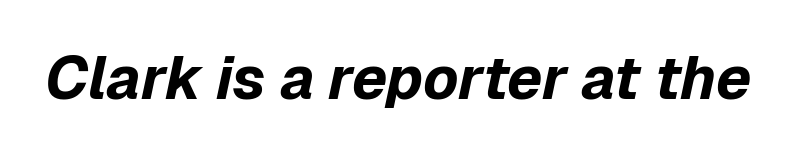
{"italic": "yes", "lean": "right", "slant_degrees": 12, "bold": "yes", "weight": "bold", "width": "normal", "stroke_contrast": "low", "x_height": "medium", "monospaced": "no", "underline": "no", "letter_spacing": "normal", "letter_spacing_em": 0.0, "glyph_px": 60}
